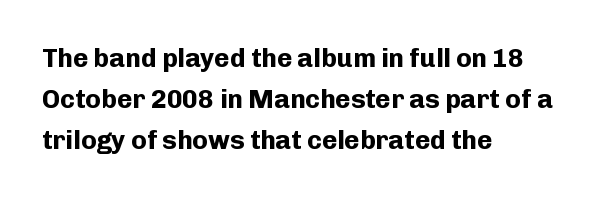
{"italic": "no", "bold": "yes", "underline": "no", "align": "left", "line_spacing": "normal", "line_spacing_ratio": 1.57, "letter_spacing": "normal", "letter_spacing_em": 0.0, "glyph_px": 26}
